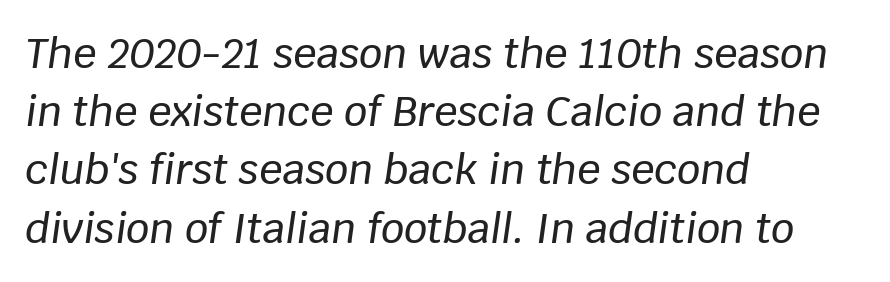
The rendering uses natural spacing where letterforms have individual widths. Nothing unusual about the tracking: characters are spaced as the font intends. One-word summary of the alignment: left. A typesetter would call this leading conventional body-copy spacing.
